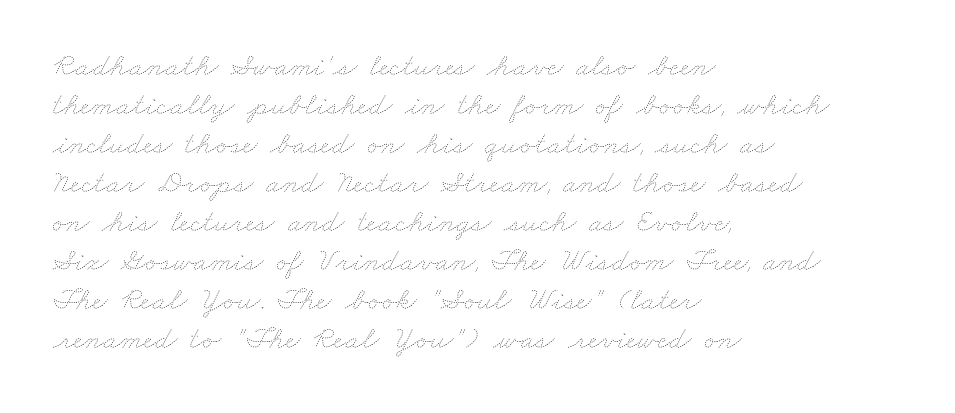
Short note: letters normally spaced. The text block is weighted toward the left margin, trailing off unevenly rightward. Is the type heavy? It reads as light-to-regular instead. Check the space under the baseline: it is left empty.
